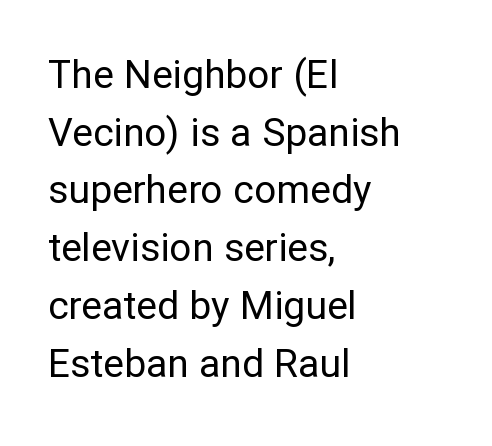
{"serif": "no", "italic": "no", "bold": "no", "weight": "regular", "width": "normal", "stroke_contrast": "low", "x_height": "medium", "monospaced": "no", "underline": "no", "align": "left", "line_spacing": "normal", "line_spacing_ratio": 1.48, "letter_spacing": "normal", "letter_spacing_em": 0.0, "glyph_px": 39}
